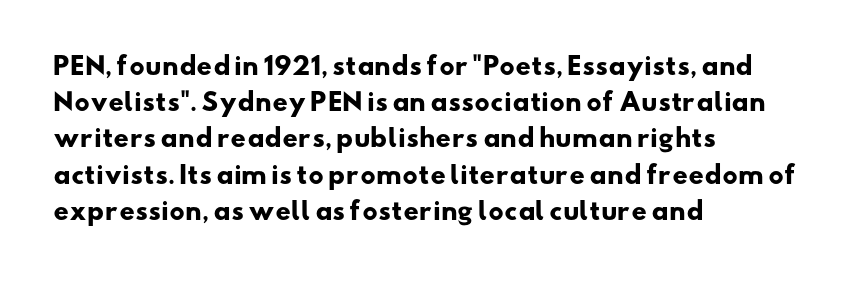
{"bold": "yes", "underline": "no", "align": "left", "line_spacing": "normal", "line_spacing_ratio": 1.51, "letter_spacing": "normal", "letter_spacing_em": 0.0, "glyph_px": 24}
